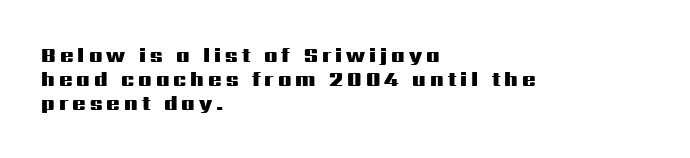
The image shows 20 px bold type, upright; set left-aligned, line spacing 1.2x, unusually wide letter spacing (+0.2 em), not underlined.
